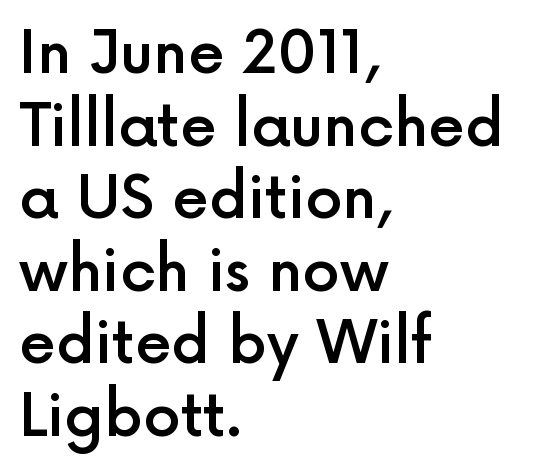
Varying glyph widths throughout — classic text-font behaviour. Notice how the passage keeps a crisp vertical edge on the left only. The letters stand straight up with perfectly vertical stems. Each word holds together tightly as a unit, with standard inter-letter gaps. Is this a sans? Yes — the strokes have no serifs.
